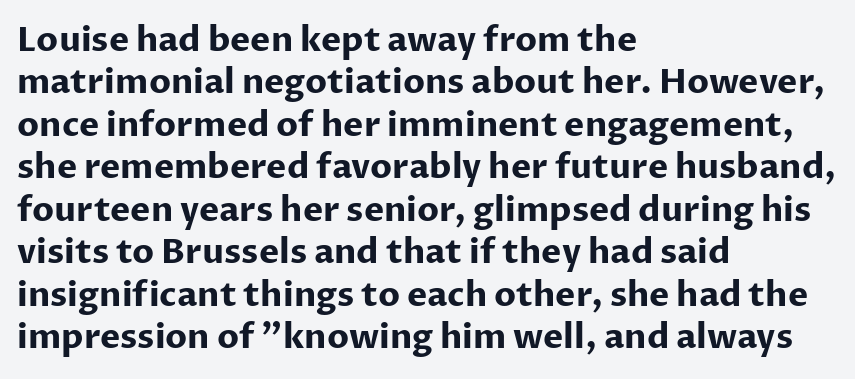
In terms of leading, this rendering sits right in the middle. Each line starts at the same left margin while the right side varies. This is the regular roman posture of the typeface. This is heavy type, rendered in bold. Unmarked baselines from the first word to the last.
